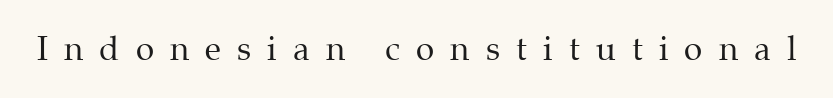
Q: Is the text bold? A: No.
Q: Is the text italic (slanted)? A: No, it is upright.
Q: Is the typeface a serif or a sans-serif typeface? A: Serif.
Q: Is the text underlined? A: No.
Q: Is the spacing between letters normal or unusually wide? A: Unusually wide.
Q: Width (condensed, normal, or wide)? A: Normal.
Q: Stroke contrast? A: Medium.
Q: x-height? A: Medium.
Q: Monospaced? A: No.
